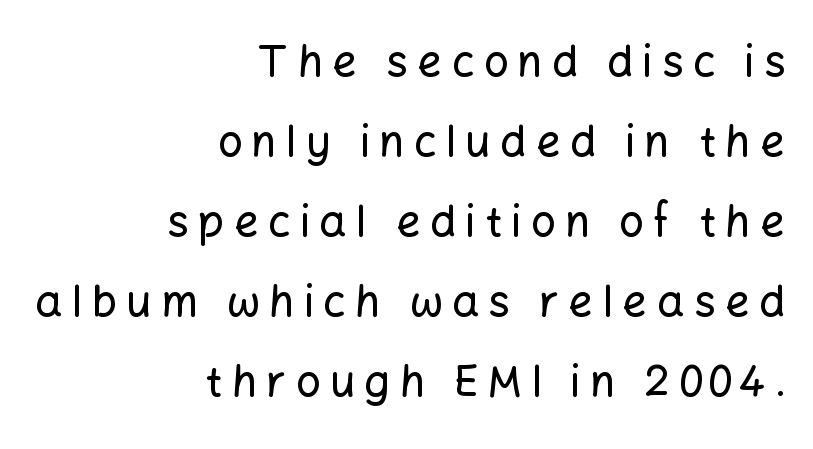
Q: Is the text italic (slanted)? A: No, it is upright.
Q: Is the typeface a serif or a sans-serif typeface? A: Sans-serif.
Q: Is the text underlined? A: No.
Q: How is the paragraph aligned? A: Right-aligned.
Q: Is the spacing between letters normal or unusually wide? A: Unusually wide.
Q: Width (condensed, normal, or wide)? A: Normal.
Q: Stroke contrast? A: Low.
Q: x-height? A: Medium.
Q: Monospaced? A: No.
